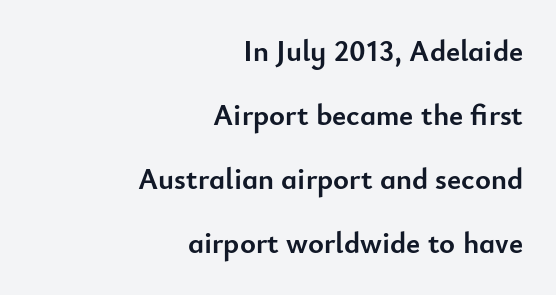
This rendering leaves character spacing at its baseline value. The face used here is a sans, in the tradition of grotesques and geometrics. Set as a true bold cut, around the 700 mark. A roman cut, with each character standing at attention.
